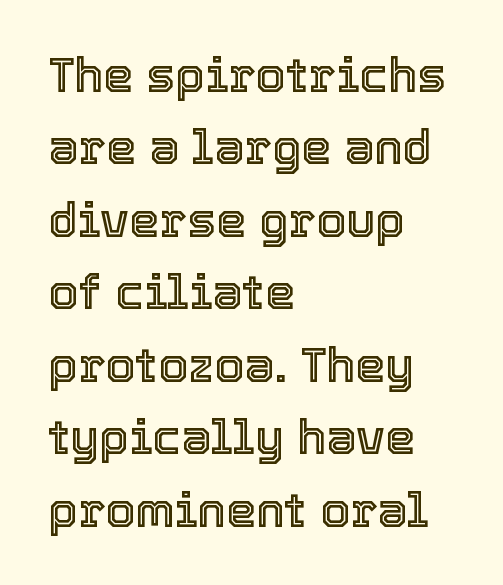
{"italic": "no", "width": "normal", "x_height": "medium", "monospaced": "no", "underline": "no", "align": "left", "line_spacing": "normal", "line_spacing_ratio": 1.51, "letter_spacing": "normal", "letter_spacing_em": 0.0, "glyph_px": 48}
